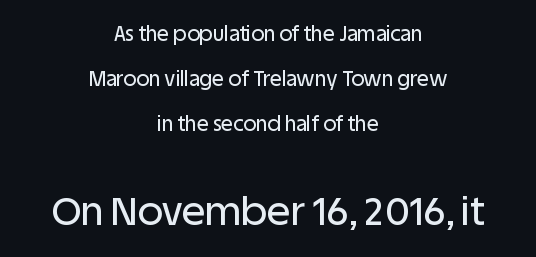
{"serif": "no", "italic": "no", "width": "normal", "stroke_contrast": "low", "x_height": "large", "monospaced": "no", "underline": "no", "align": "center", "line_spacing": "loose", "line_spacing_ratio": 2.26, "letter_spacing": "normal", "letter_spacing_em": 0.0, "larger_block": "second", "size_ratio": 1.95, "glyph_px": 39}
